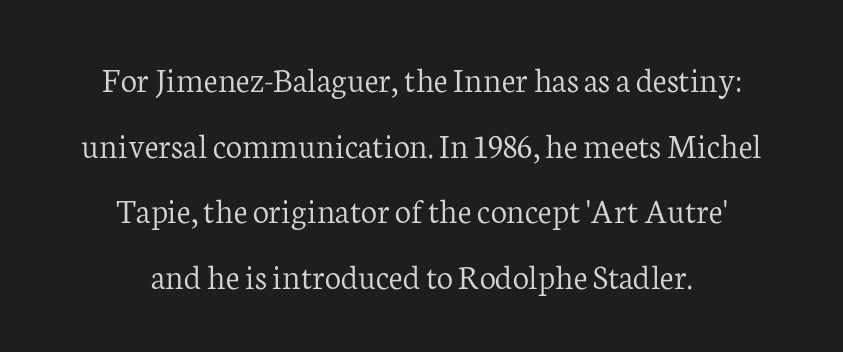
{"serif": "yes", "italic": "no", "bold": "no", "weight": "light", "width": "normal", "stroke_contrast": "low", "x_height": "medium", "monospaced": "no", "underline": "no", "align": "center", "line_spacing_ratio": 1.82, "letter_spacing": "normal", "letter_spacing_em": 0.0, "glyph_px": 36}
